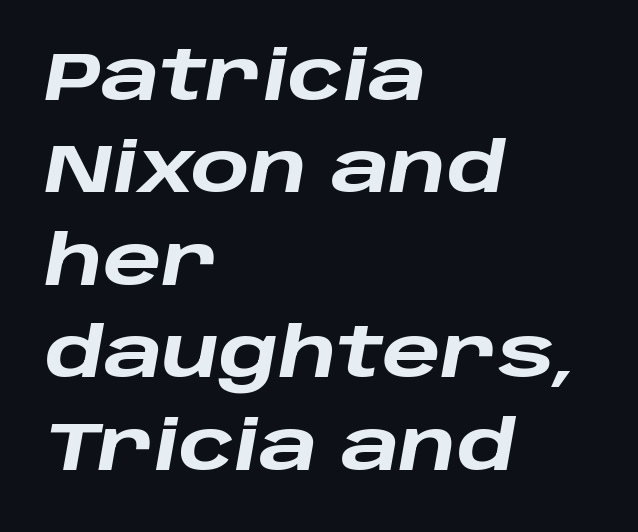
Q: Is the text bold? A: Yes.
Q: Is the text italic (slanted)? A: Yes, it leans right by about 10 degrees.
Q: Is the text underlined? A: No.
Q: How is the paragraph aligned? A: Left-aligned.
Q: Is the spacing between letters normal or unusually wide? A: Normal.
Q: Is the spacing between lines tight, normal or loose? A: Normal.
Q: Width (condensed, normal, or wide)? A: Wide.
Q: Stroke contrast? A: Low.
Q: x-height? A: Large.
Q: Monospaced? A: No.
